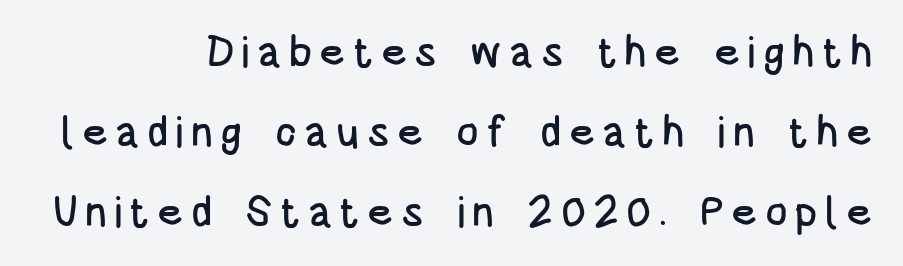
Q: Is the text italic (slanted)? A: No, it is upright.
Q: Is the typeface a serif or a sans-serif typeface? A: Sans-serif.
Q: Is the text underlined? A: No.
Q: How is the paragraph aligned? A: Right-aligned.
Q: Is the spacing between lines tight, normal or loose? A: Loose.
Q: Width (condensed, normal, or wide)? A: Condensed.
Q: Stroke contrast? A: Low.
Q: x-height? A: Large.
Q: Monospaced? A: No.
